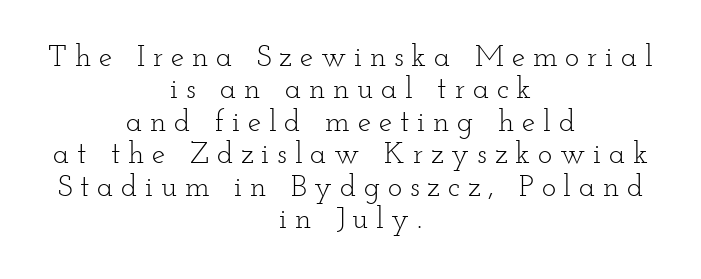
The strokes carry an ordinary text weight at most. Both edges are ragged and mirror each other, which tells us the setting is centered. The passage shown stacks its lines with hardly any gap. Think of a printed novel: that variable character pitch is what you see here. The line texture is sparse and dotted thanks to wide tracking.
